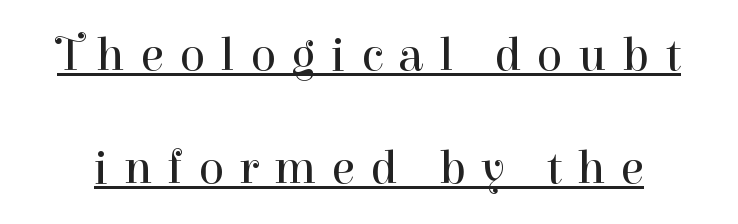
The image shows 48 px regular-weight serif type, upright; set loose line spacing (2.35x), unusually wide letter spacing (+0.32 em), underlined; high stroke contrast and a medium x-height.
